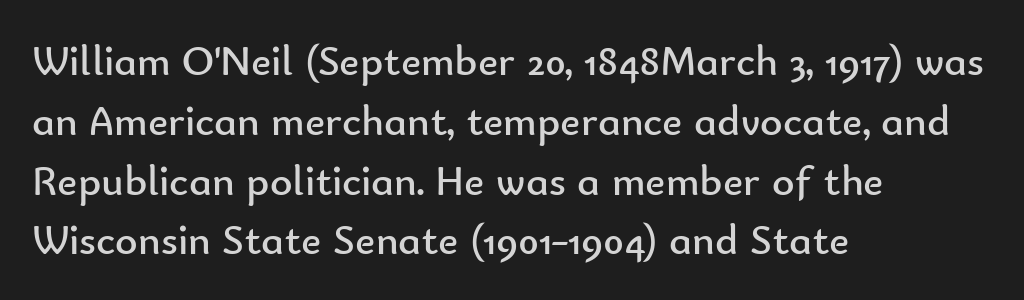
{"serif": "no", "italic": "no", "bold": "no", "weight": "regular", "width": "normal", "stroke_contrast": "low", "x_height": "small", "monospaced": "no", "underline": "no", "align": "left", "line_spacing": "normal", "line_spacing_ratio": 1.39, "letter_spacing": "normal", "letter_spacing_em": 0.0, "glyph_px": 43}
